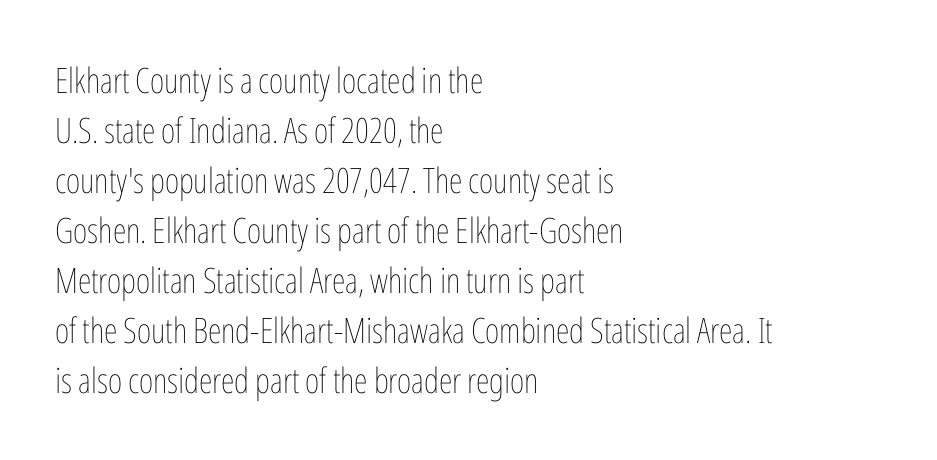
Q: Is the text bold? A: No.
Q: Is the text italic (slanted)? A: No, it is upright.
Q: Is the text underlined? A: No.
Q: How is the paragraph aligned? A: Left-aligned.
Q: Is the spacing between letters normal or unusually wide? A: Normal.
Q: Is the spacing between lines tight, normal or loose? A: Normal.
Q: Width (condensed, normal, or wide)? A: Condensed.
Q: Stroke contrast? A: Low.
Q: x-height? A: Medium.
Q: Monospaced? A: No.
